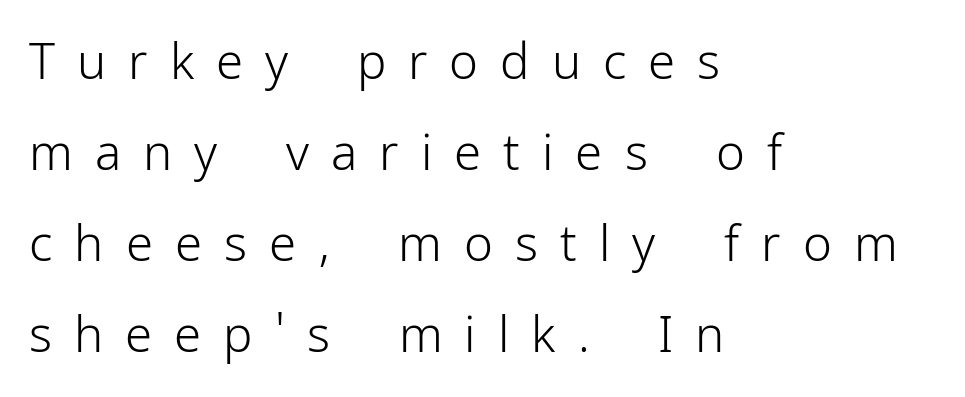
Q: Is the text bold? A: No.
Q: Is the text italic (slanted)? A: No, it is upright.
Q: Is the typeface a serif or a sans-serif typeface? A: Sans-serif.
Q: Is the text underlined? A: No.
Q: How is the paragraph aligned? A: Left-aligned.
Q: Is the spacing between letters normal or unusually wide? A: Unusually wide.
Q: Width (condensed, normal, or wide)? A: Normal.
Q: Stroke contrast? A: Low.
Q: x-height? A: Medium.
Q: Monospaced? A: No.
